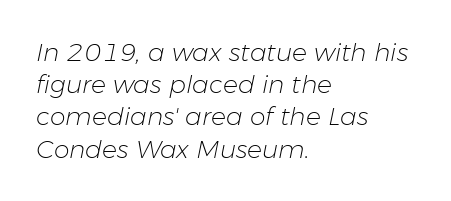
The image shows 25 px text type, italic (leaning right); set left-aligned, normal line spacing (1.29x), normal letter spacing, not underlined.
